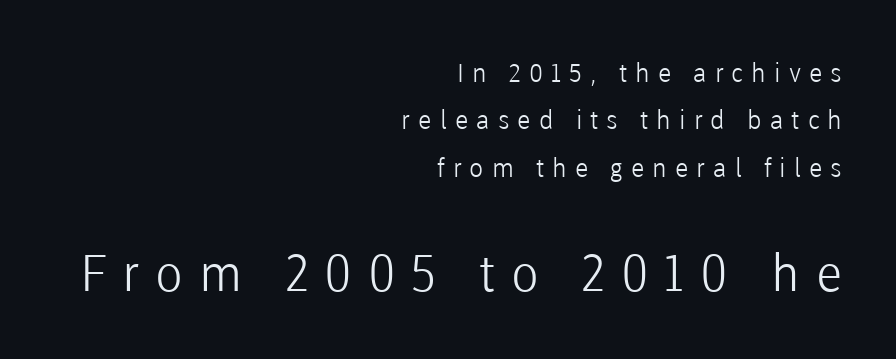
The image shows 51 px light sans-serif type, upright; set right-aligned, line spacing 1.82x, unusually wide letter spacing (+0.31 em), not underlined; the second (bottom) block is 1.96x larger; low stroke contrast and a medium x-height.
